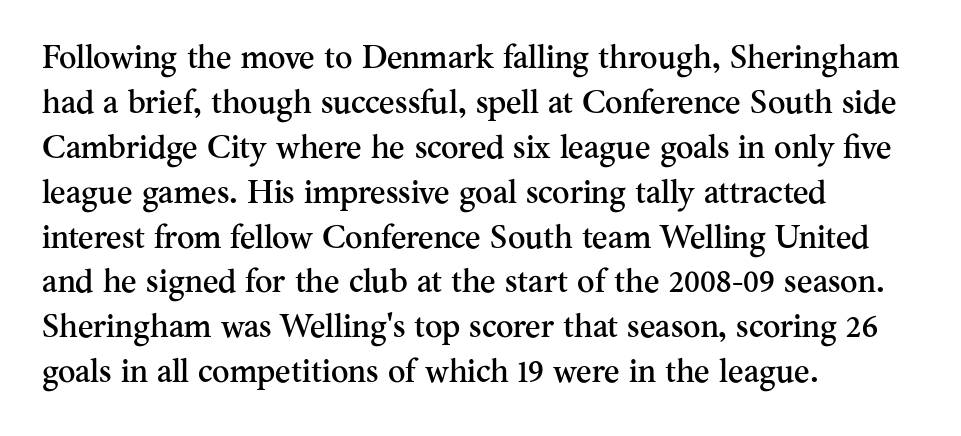
Q: Is the text italic (slanted)? A: No, it is upright.
Q: Is the typeface a serif or a sans-serif typeface? A: Serif.
Q: Is the text underlined? A: No.
Q: How is the paragraph aligned? A: Left-aligned.
Q: Is the spacing between letters normal or unusually wide? A: Normal.
Q: Is the spacing between lines tight, normal or loose? A: Normal.
Q: Width (condensed, normal, or wide)? A: Normal.
Q: Stroke contrast? A: Medium.
Q: x-height? A: Small.
Q: Monospaced? A: No.
